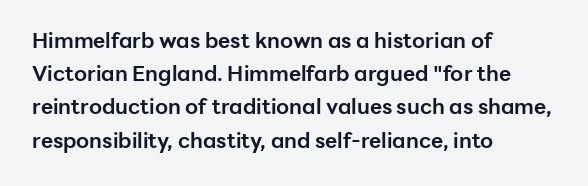
The image shows 21 px bold type, upright; set left-aligned, normal line spacing (1.58x), normal letter spacing, not underlined.
